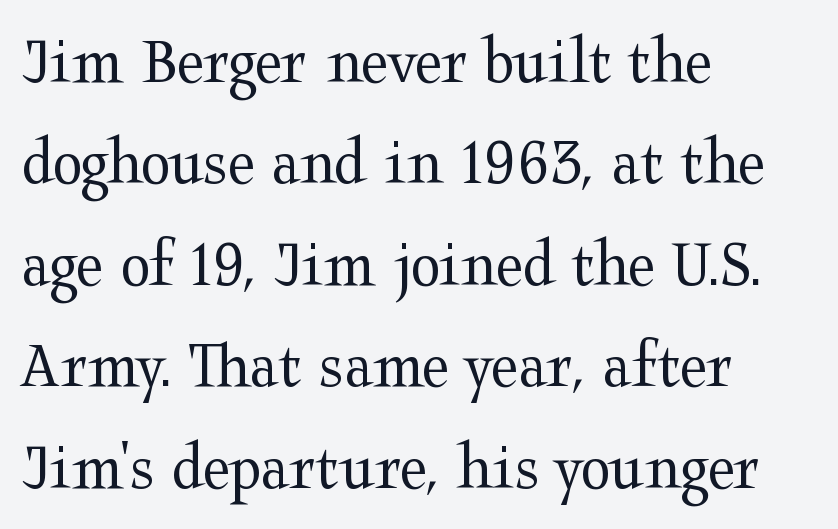
A light-to-regular cut is what we see here. Leftover space on each line is placed entirely after the last word. Does the leading feel generous? No, just average. Rendered with straight, roman letterforms.
